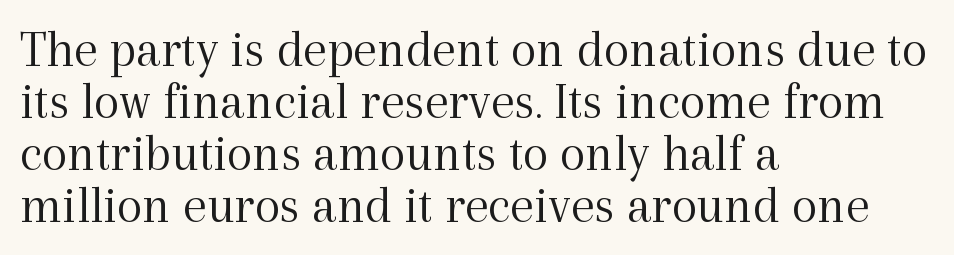
Q: Is the text bold? A: No.
Q: Is the text italic (slanted)? A: No, it is upright.
Q: Is the typeface a serif or a sans-serif typeface? A: Serif.
Q: Is the text underlined? A: No.
Q: How is the paragraph aligned? A: Left-aligned.
Q: Is the spacing between letters normal or unusually wide? A: Normal.
Q: Is the spacing between lines tight, normal or loose? A: Tight.
Q: Width (condensed, normal, or wide)? A: Normal.
Q: x-height? A: Medium.
Q: Monospaced? A: No.
